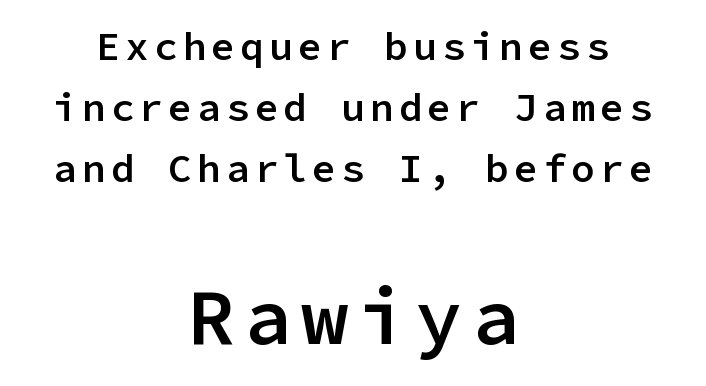
The text block is weighted toward neither margin, spreading evenly from the middle. This rendering employs a face without finishing strokes, i.e., a sans-serif. These lines were composed using upright roman letters. A bare baseline throughout the passage.
